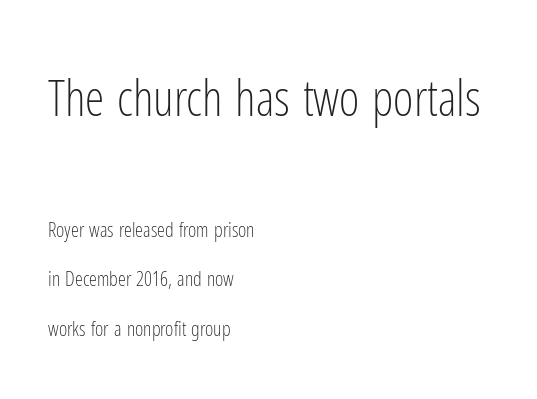
Q: Is the text bold? A: No.
Q: Is the text italic (slanted)? A: No, it is upright.
Q: Is the typeface a serif or a sans-serif typeface? A: Sans-serif.
Q: Is the text underlined? A: No.
Q: How is the paragraph aligned? A: Left-aligned.
Q: Is the spacing between letters normal or unusually wide? A: Normal.
Q: Is the spacing between lines tight, normal or loose? A: Loose.
Q: Which block of text is set in a larger size, the first (top) or the second (bottom)? A: The first (top) one.
Q: Width (condensed, normal, or wide)? A: Condensed.
Q: Stroke contrast? A: Low.
Q: x-height? A: Medium.
Q: Monospaced? A: No.
